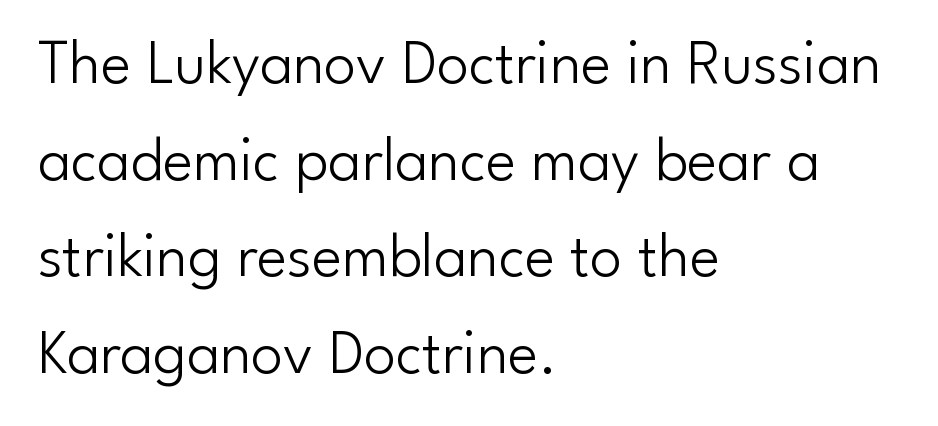
The image shows 64 px light sans-serif type, upright; set left-aligned, normal line spacing (1.51x), normal letter spacing, not underlined; low stroke contrast and a small x-height.
